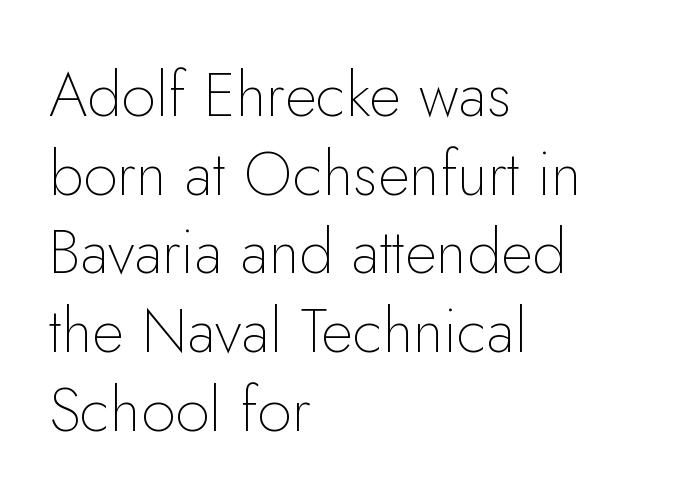
The image shows 62 px thin sans-serif type, upright; set left-aligned, normal line spacing (1.27x), normal letter spacing, not underlined; low stroke contrast and a small x-height.
